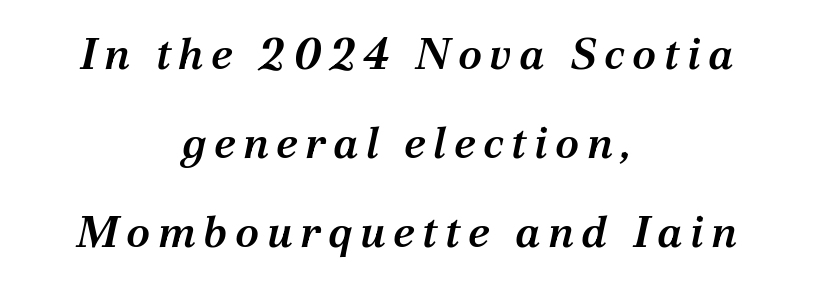
The image shows 44 px semibold serif type, italic (leaning right); set centered, loose line spacing (2.02x), not underlined; medium stroke contrast and a medium x-height.
